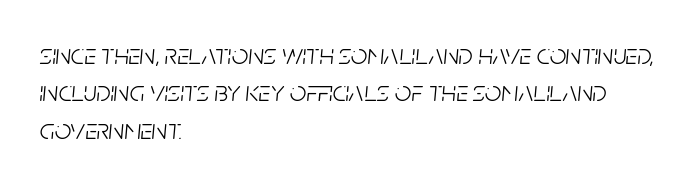
Students, observe: this is what conventionally led text looks like. The face looks like a standard text weight, possibly lighter. The face used here has a pronounced slope to its letters. Here the glyphs are tracked normally, forming tight word shapes. Just letters on the line, the space beneath them empty.
